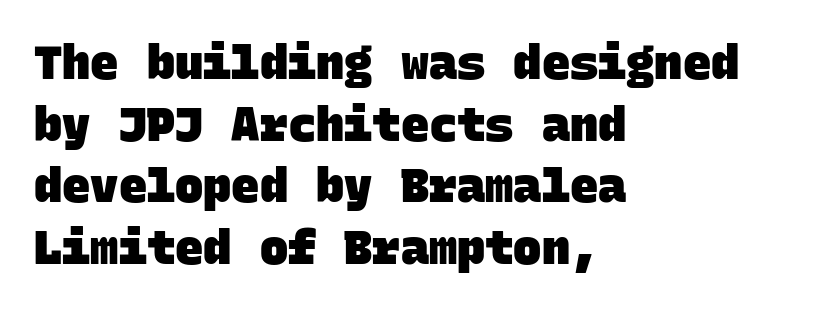
The image shows 47 px heavy sans-serif type, monospaced; set left-aligned, normal line spacing (1.31x), normal letter spacing, not underlined; low stroke contrast and a large x-height.
